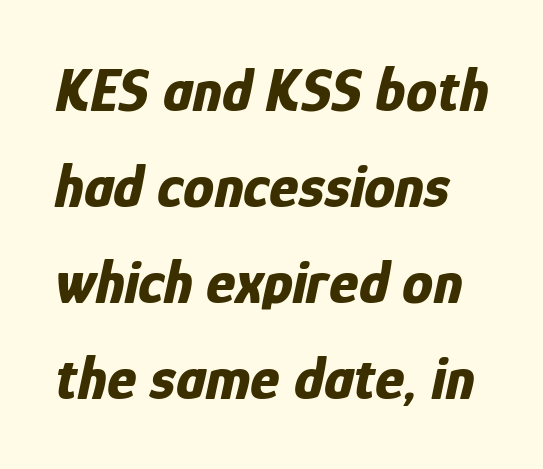
The image shows 62 px bold, condensed type, italic (leaning right); set normal line spacing (1.55x), normal letter spacing, not underlined; low stroke contrast and a medium x-height.
